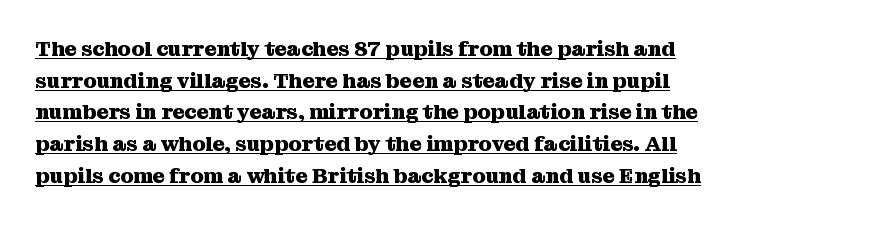
The image shows 21 px bold type, upright; set left-aligned, normal line spacing (1.51x), normal letter spacing, underlined.
